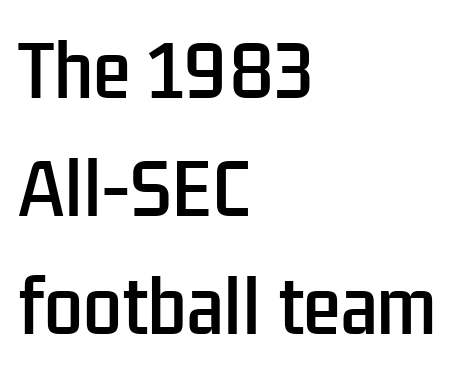
Q: Is the text italic (slanted)? A: No, it is upright.
Q: Is the typeface a serif or a sans-serif typeface? A: Sans-serif.
Q: Is the text underlined? A: No.
Q: How is the paragraph aligned? A: Left-aligned.
Q: Is the spacing between letters normal or unusually wide? A: Normal.
Q: Width (condensed, normal, or wide)? A: Condensed.
Q: Stroke contrast? A: Low.
Q: x-height? A: Medium.
Q: Monospaced? A: No.
